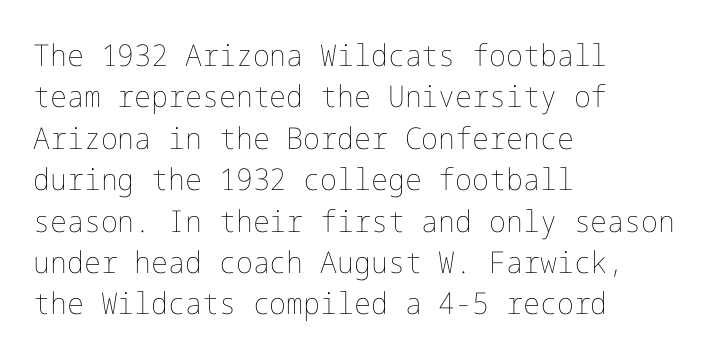
The image shows 30 px thin type, upright; set left-aligned, normal line spacing (1.38x), normal letter spacing, not underlined; low stroke contrast and a medium x-height.
